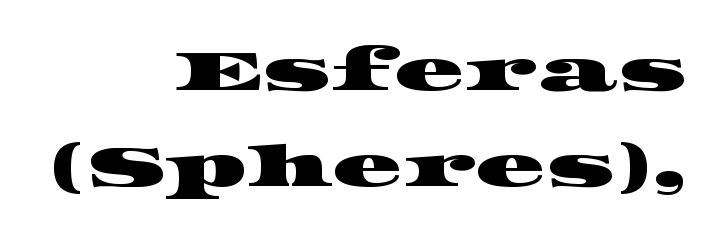
The image shows 58 px wide serif type; set right-aligned, normal line spacing (1.66x), normal letter spacing, not underlined; high stroke contrast and a large x-height.
